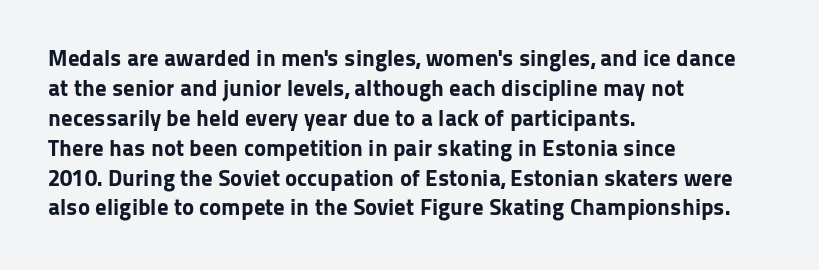
{"italic": "no", "bold": "yes", "underline": "no", "align": "left", "line_spacing": "normal", "line_spacing_ratio": 1.3, "letter_spacing": "normal", "letter_spacing_em": 0.0, "glyph_px": 23}
